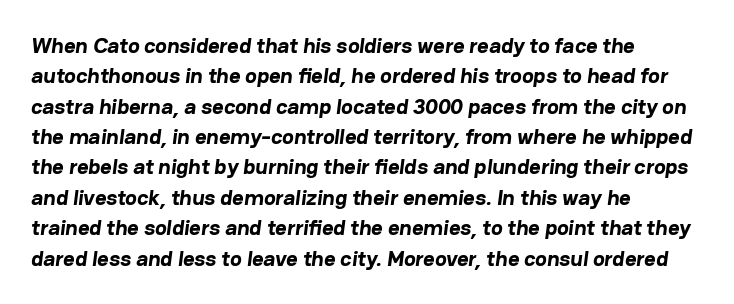
The image shows 22 px bold type; set left-aligned, normal line spacing (1.38x), normal letter spacing, not underlined.
